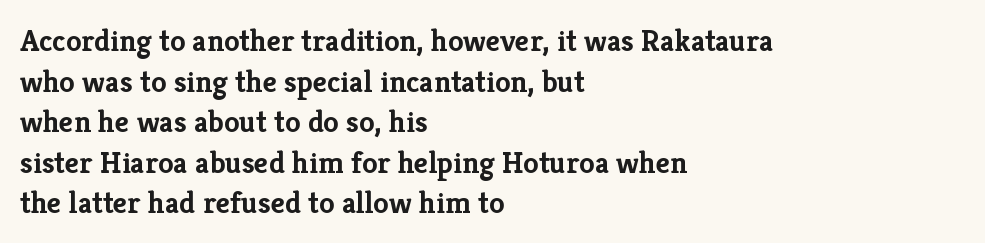
The image shows 31 px semibold serif type, upright; set left-aligned, normal line spacing (1.31x), normal letter spacing, not underlined; low stroke contrast and a medium x-height.
